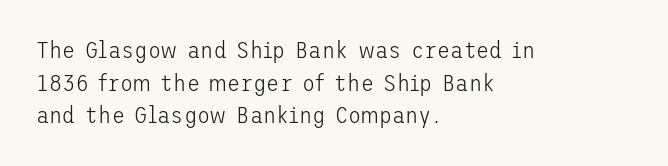
Q: Is the text bold? A: No.
Q: Is the text italic (slanted)? A: No, it is upright.
Q: Is the text underlined? A: No.
Q: How is the paragraph aligned? A: Left-aligned.
Q: Is the spacing between letters normal or unusually wide? A: Normal.
Q: Is the spacing between lines tight, normal or loose? A: Normal.
